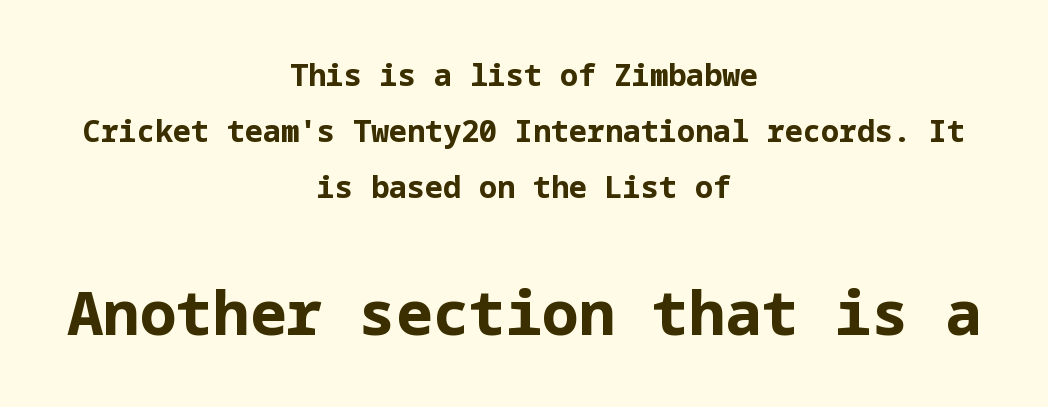
{"serif": "no", "italic": "no", "bold": "yes", "weight": "bold", "width": "normal", "stroke_contrast": "low", "x_height": "medium", "underline": "no", "align": "center", "line_spacing_ratio": 1.86, "letter_spacing": "normal", "letter_spacing_em": 0.0, "larger_block": "second", "size_ratio": 2.03, "glyph_px": 61}
